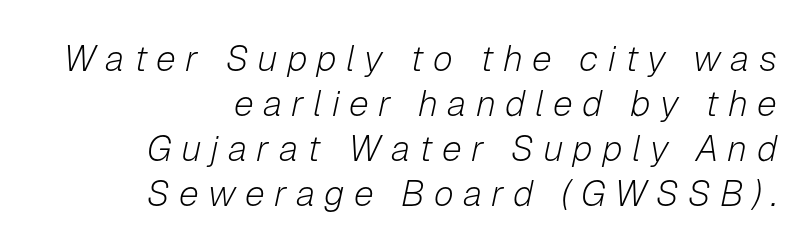
Q: Is the text bold? A: No.
Q: Is the text italic (slanted)? A: Yes, it leans right by about 12 degrees.
Q: Is the text underlined? A: No.
Q: How is the paragraph aligned? A: Right-aligned.
Q: Is the spacing between letters normal or unusually wide? A: Unusually wide.
Q: Is the spacing between lines tight, normal or loose? A: Normal.
Q: Width (condensed, normal, or wide)? A: Normal.
Q: Stroke contrast? A: Low.
Q: x-height? A: Medium.
Q: Monospaced? A: No.
